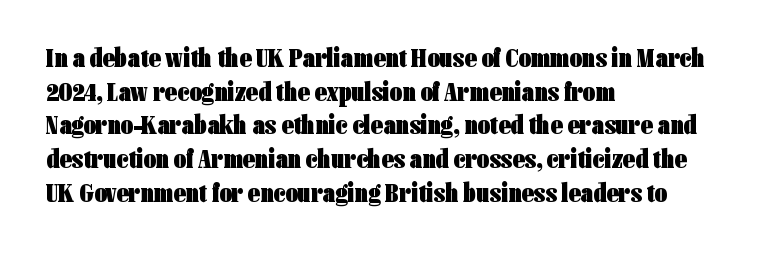
The image shows 27 px bold type, upright; set left-aligned, normal line spacing (1.25x), normal letter spacing, not underlined.
